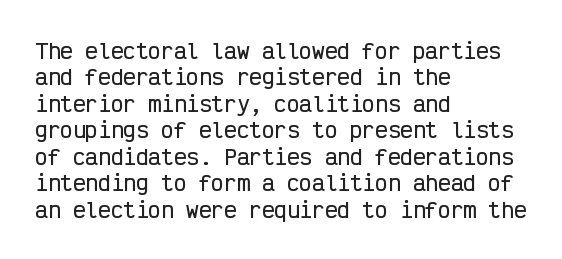
{"italic": "no", "underline": "no", "align": "left", "line_spacing": "normal", "line_spacing_ratio": 1.26, "letter_spacing": "normal", "letter_spacing_em": 0.0, "glyph_px": 21}
